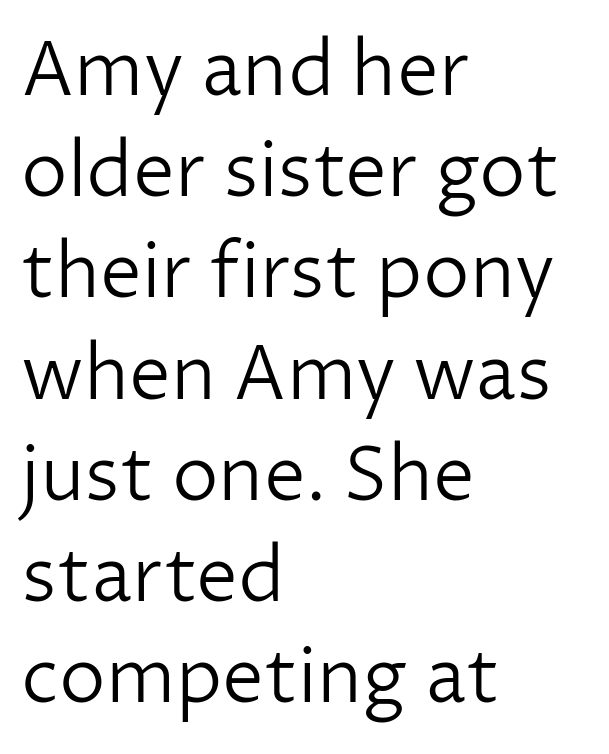
You could call the tracking neutral — neither tight nor loose. Is this a sans? Yes — the strokes have no serifs. Stem width sits at or under what a default text font uses. Notice how the stems are strictly vertical — no italics here. The lines sit at an ordinary, default distance from one another. Varying glyph widths throughout — classic text-font behaviour.
